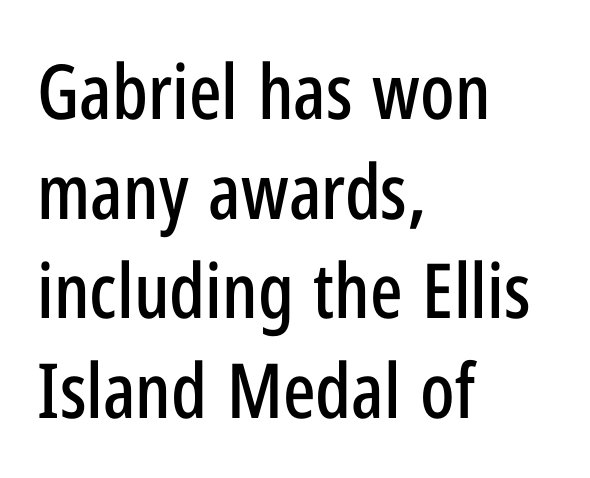
The image shows 76 px condensed sans-serif type, upright; set left-aligned, normal line spacing (1.31x), normal letter spacing, not underlined; low stroke contrast and a medium x-height.
